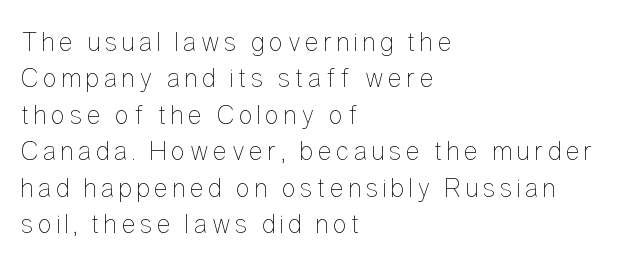
{"italic": "no", "bold": "no", "underline": "no", "align": "left", "line_spacing": "normal", "line_spacing_ratio": 1.35, "glyph_px": 27}
